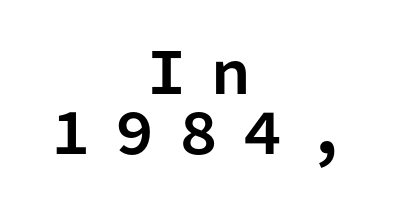
Q: Is the text bold? A: Yes.
Q: Is the text italic (slanted)? A: No, it is upright.
Q: Is the typeface a serif or a sans-serif typeface? A: Sans-serif.
Q: Is the text underlined? A: No.
Q: How is the paragraph aligned? A: Centered.
Q: Is the spacing between letters normal or unusually wide? A: Unusually wide.
Q: Is the spacing between lines tight, normal or loose? A: Tight.
Q: Width (condensed, normal, or wide)? A: Normal.
Q: Stroke contrast? A: Low.
Q: x-height? A: Medium.
Q: Monospaced? A: Yes.
